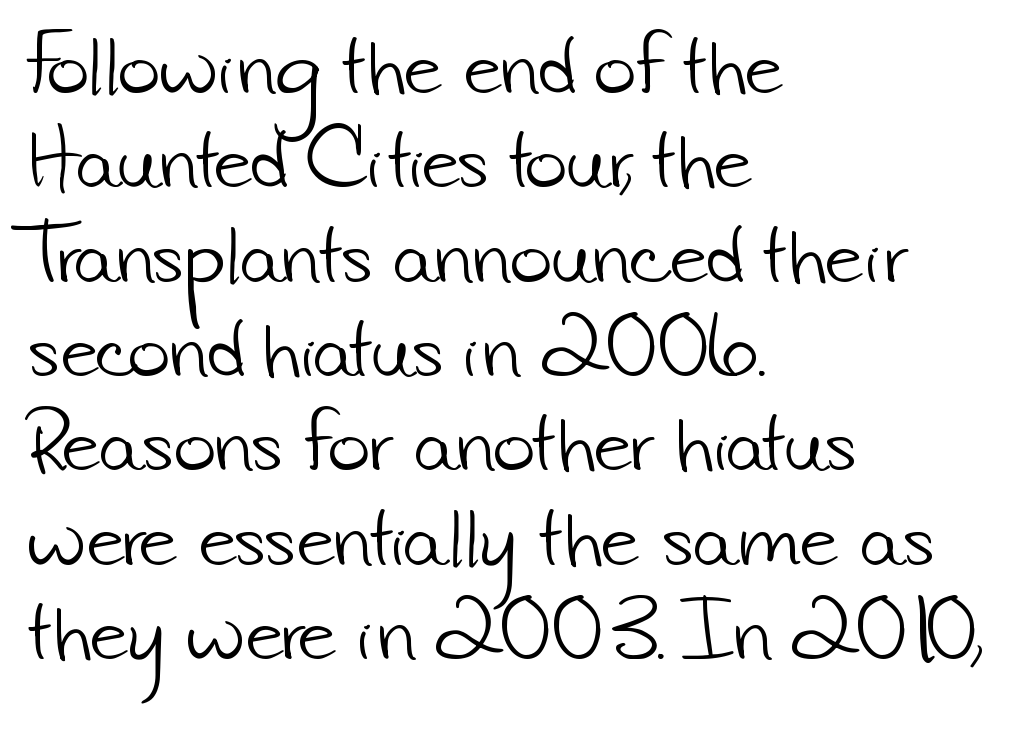
{"serif": "no", "bold": "no", "weight": "light", "width": "normal", "stroke_contrast": "low", "x_height": "small", "monospaced": "no", "underline": "no", "align": "left", "line_spacing": "normal", "line_spacing_ratio": 1.31, "letter_spacing": "normal", "letter_spacing_em": 0.0, "glyph_px": 72}
